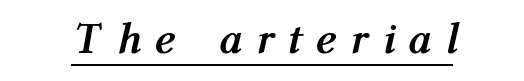
Q: Is the text bold? A: Yes.
Q: Is the text italic (slanted)? A: Yes, it leans right by about 12 degrees.
Q: Is the text underlined? A: Yes.
Q: Is the spacing between letters normal or unusually wide? A: Unusually wide.
Q: Width (condensed, normal, or wide)? A: Condensed.
Q: Stroke contrast? A: Medium.
Q: x-height? A: Medium.
Q: Monospaced? A: No.
